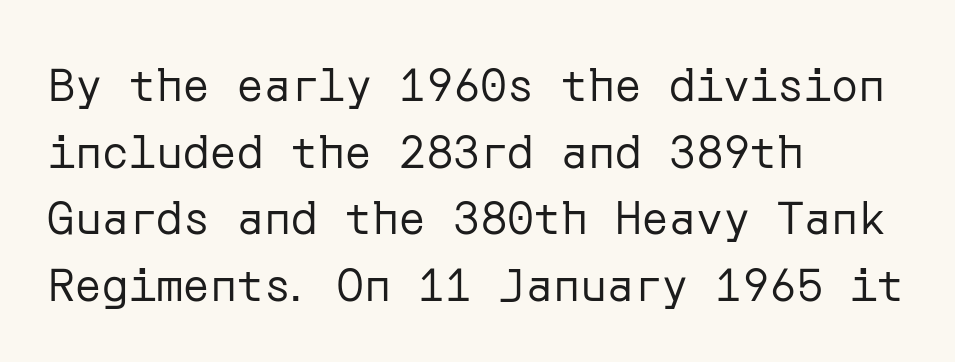
{"serif": "no", "italic": "no", "bold": "no", "weight": "regular", "width": "normal", "stroke_contrast": "low", "x_height": "medium", "underline": "no", "align": "left", "line_spacing": "normal", "line_spacing_ratio": 1.48, "letter_spacing": "normal", "letter_spacing_em": 0.0, "glyph_px": 45}
